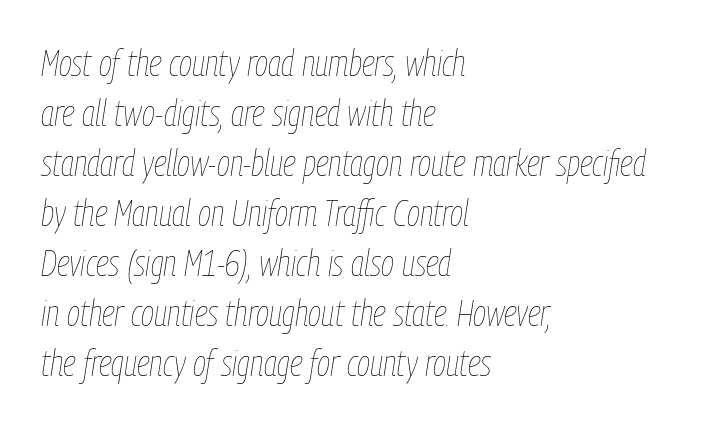
Letter spacing: default. No letter is thick-stroked: the sample isn't bold. In terms of posture, this sample is oblique. Underlining? Definitely not there. Leftover space on each line is placed entirely after the last word.
